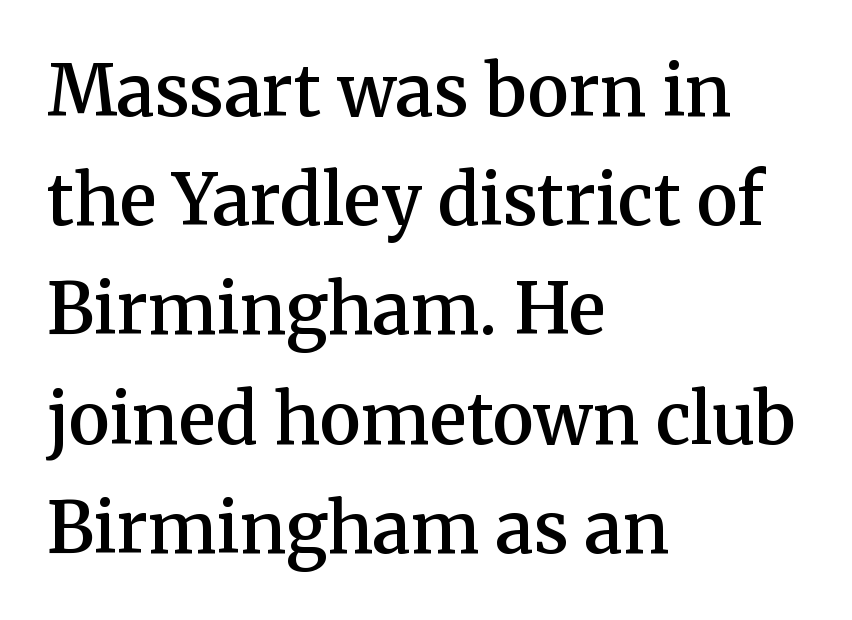
The image shows 70 px semibold serif type, upright; set left-aligned, normal line spacing (1.56x), normal letter spacing, not underlined; medium stroke contrast and a medium x-height.
